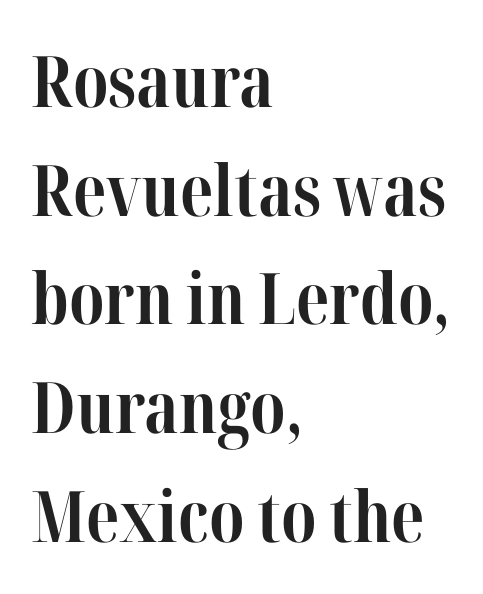
The image shows 71 px bold, condensed serif type, upright; set left-aligned, normal line spacing (1.53x), normal letter spacing, not underlined; high stroke contrast and a medium x-height.
